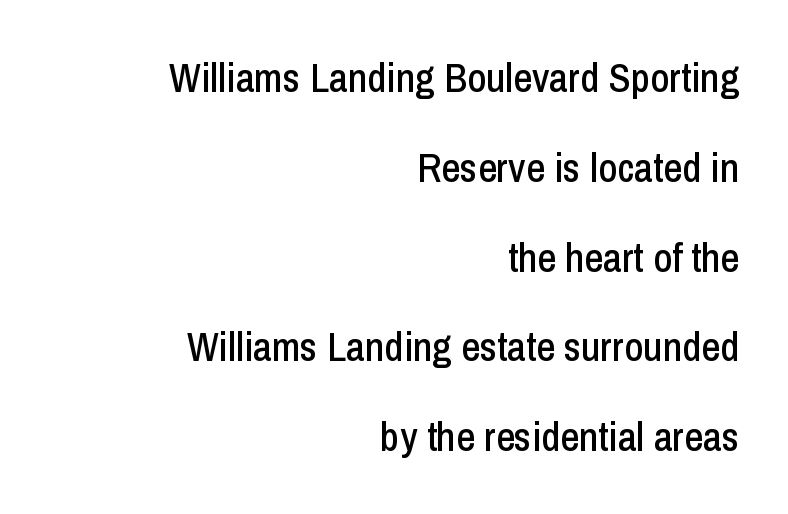
The image shows 41 px condensed sans-serif type, upright; set right-aligned, loose line spacing (2.19x), normal letter spacing, not underlined; low stroke contrast and a medium x-height.
